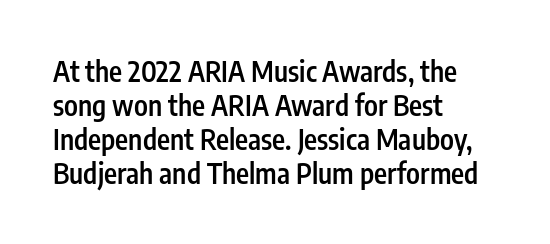
Q: Is the text bold? A: Semi-bold.
Q: Is the text italic (slanted)? A: No, it is upright.
Q: Is the typeface a serif or a sans-serif typeface? A: Sans-serif.
Q: Is the text underlined? A: No.
Q: How is the paragraph aligned? A: Left-aligned.
Q: Is the spacing between letters normal or unusually wide? A: Normal.
Q: Width (condensed, normal, or wide)? A: Condensed.
Q: Stroke contrast? A: Low.
Q: x-height? A: Medium.
Q: Monospaced? A: No.
